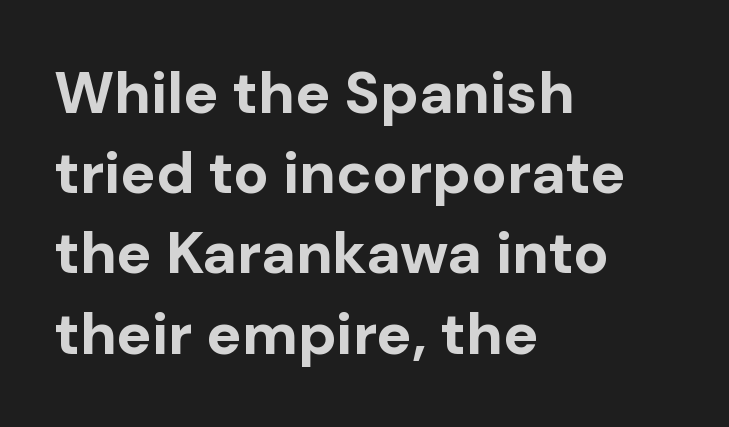
The glyphs have the mass of a bold cut. In CSS terms this would be text-align: left. Are there feet on the stems? There aren't — it's a sans. Spacing between characters is what you'd get straight out of the box. Any mark beneath the type? The region is blank.
